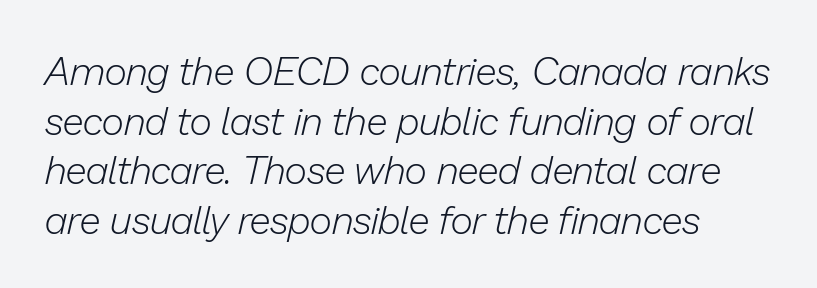
The image shows 39 px light type, italic (leaning right); set normal line spacing (1.27x), normal letter spacing, not underlined; low stroke contrast and a medium x-height.
